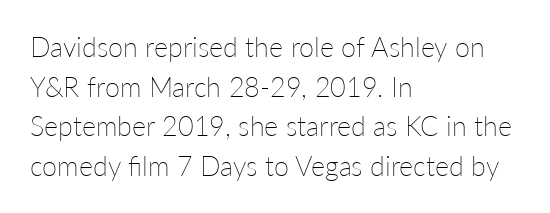
{"italic": "no", "bold": "no", "underline": "no", "align": "left", "line_spacing": "normal", "line_spacing_ratio": 1.47, "letter_spacing": "normal", "letter_spacing_em": 0.0, "glyph_px": 27}
